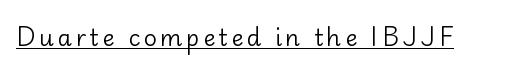
Q: Is the text bold? A: No.
Q: Is the text italic (slanted)? A: No, it is upright.
Q: Is the text underlined? A: Yes.
